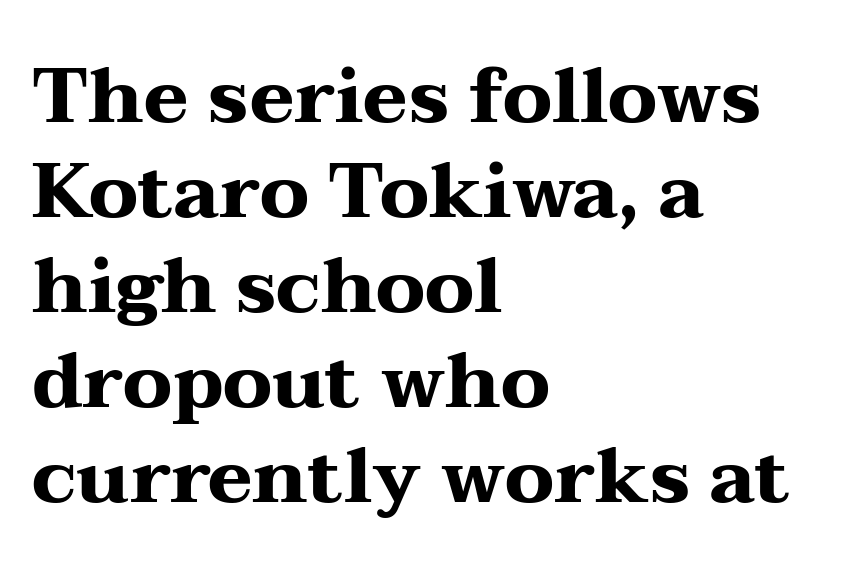
The image shows 76 px heavy, wide serif type, upright; set left-aligned, normal line spacing (1.25x), normal letter spacing, not underlined; medium stroke contrast and a medium x-height.
